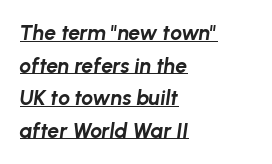
Italic? Definitely — the glyphs are oblique. Glyph-to-glyph distance matches everyday printed text. Emphasis is given by a line drawn under the lettering. Alignment: flush left. Plenty of ink on the page — the face is bold. Whoever set this chose a conventional vertical rhythm.
